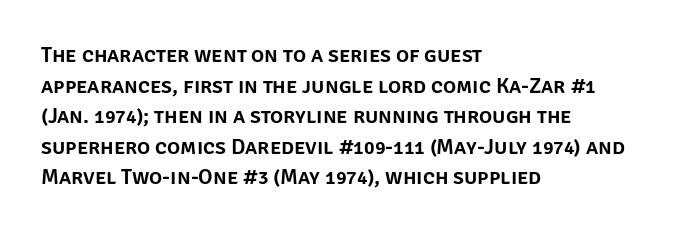
The image shows 22 px text type, upright; set left-aligned, normal line spacing (1.39x), normal letter spacing, not underlined.
